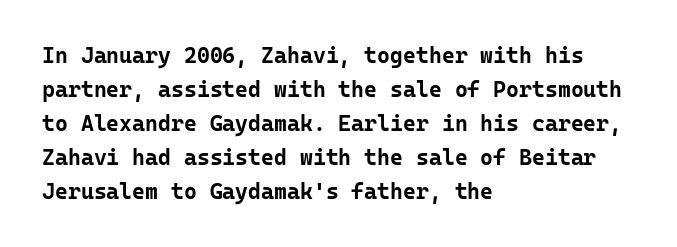
The image shows 22 px bold type, upright; set left-aligned, normal line spacing (1.54x), normal letter spacing, not underlined.
